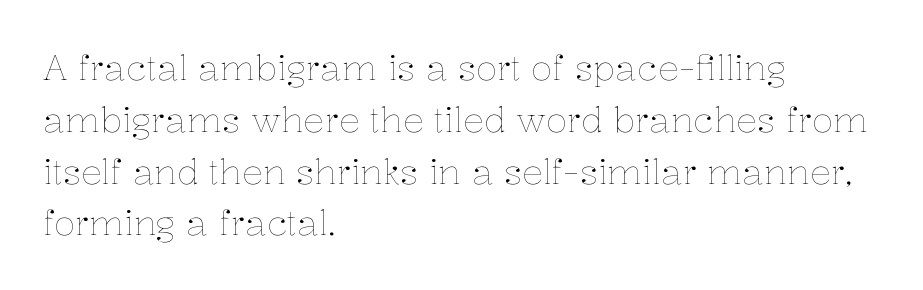
The image shows 35 px thin type, upright; set left-aligned, normal line spacing (1.48x), normal letter spacing, not underlined; low stroke contrast and a medium x-height.
